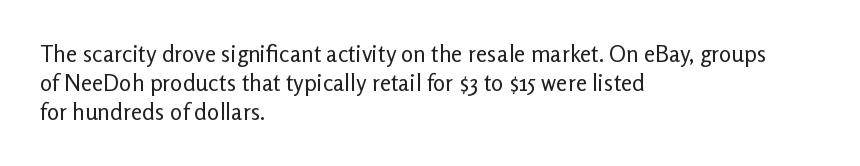
The image shows 23 px text type, upright; set left-aligned, normal line spacing (1.26x), normal letter spacing, not underlined.
